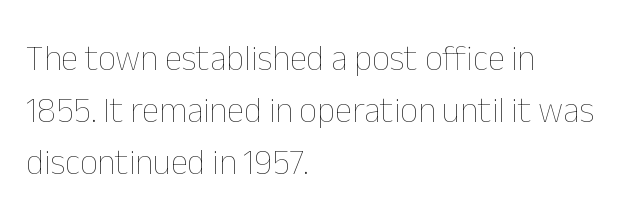
{"italic": "no", "bold": "no", "weight": "thin", "width": "normal", "stroke_contrast": "low", "x_height": "medium", "monospaced": "no", "underline": "no", "align": "left", "line_spacing": "normal", "line_spacing_ratio": 1.48, "letter_spacing": "normal", "letter_spacing_em": 0.0, "glyph_px": 35}
